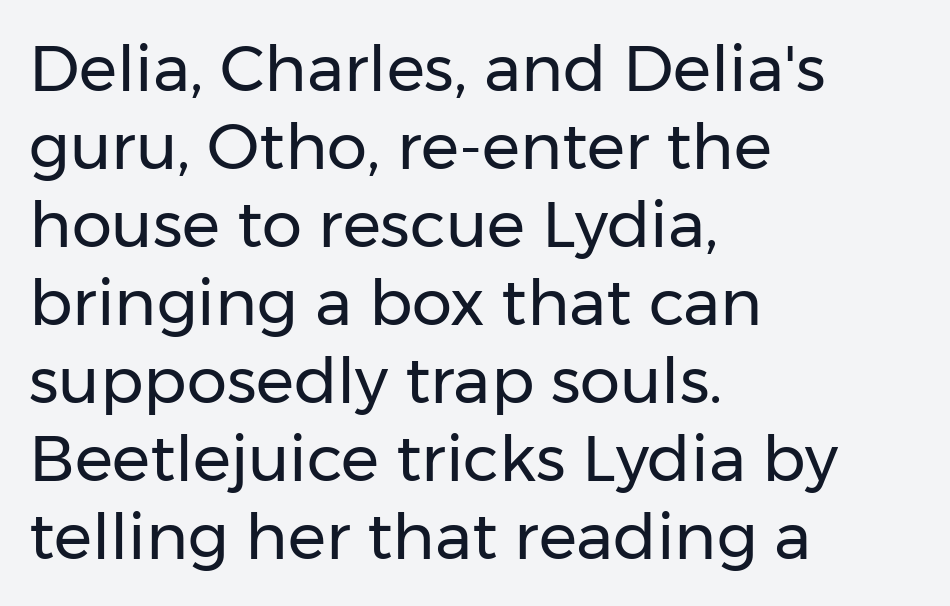
{"serif": "no", "italic": "no", "bold": "no", "weight": "regular", "width": "normal", "stroke_contrast": "low", "x_height": "medium", "monospaced": "no", "underline": "no", "align": "left", "line_spacing_ratio": 1.22, "letter_spacing": "normal", "letter_spacing_em": 0.0, "glyph_px": 64}
